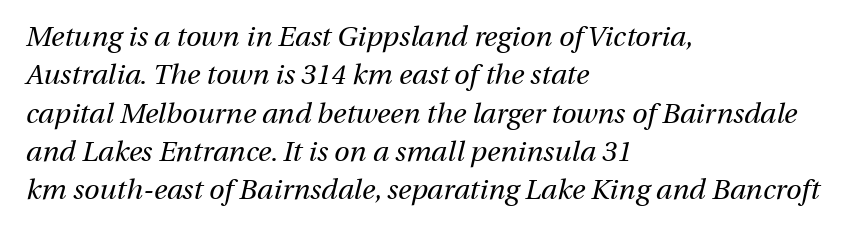
Q: Is the text bold? A: No.
Q: Is the text italic (slanted)? A: Yes, it leans right by about 13 degrees.
Q: Is the text underlined? A: No.
Q: How is the paragraph aligned? A: Left-aligned.
Q: Is the spacing between letters normal or unusually wide? A: Normal.
Q: Is the spacing between lines tight, normal or loose? A: Normal.
Q: Width (condensed, normal, or wide)? A: Normal.
Q: Stroke contrast? A: Medium.
Q: x-height? A: Medium.
Q: Monospaced? A: No.
